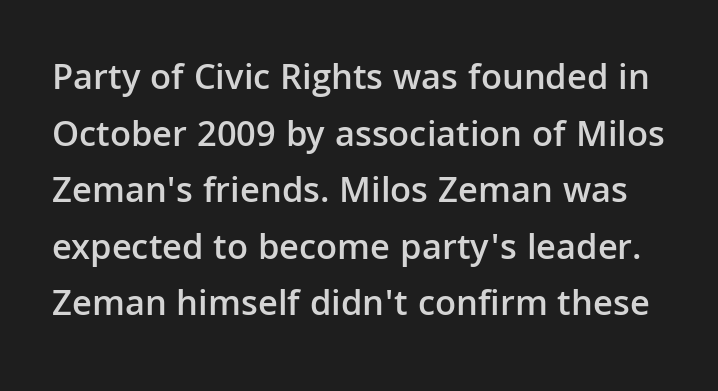
{"serif": "no", "italic": "no", "bold": "semi", "weight": "semibold", "width": "normal", "stroke_contrast": "low", "x_height": "medium", "monospaced": "no", "underline": "no", "line_spacing": "normal", "line_spacing_ratio": 1.53, "letter_spacing": "normal", "letter_spacing_em": 0.0, "glyph_px": 37}
